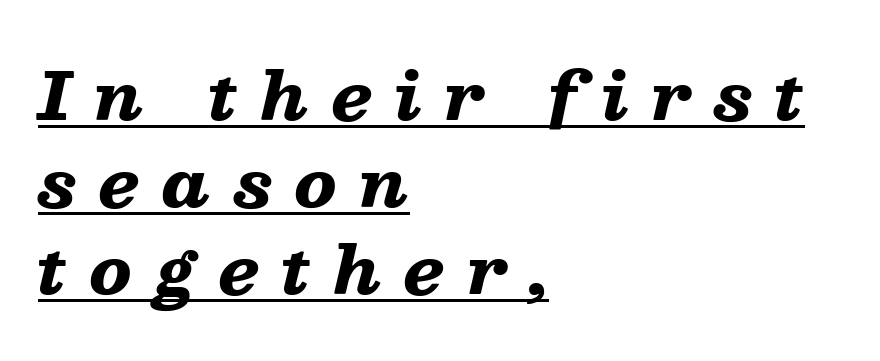
{"italic": "yes", "lean": "right", "slant_degrees": 13, "bold": "yes", "weight": "heavy", "width": "wide", "stroke_contrast": "low", "x_height": "medium", "monospaced": "no", "underline": "yes", "align": "left", "line_spacing": "normal", "line_spacing_ratio": 1.34, "letter_spacing": "wide", "letter_spacing_em": 0.35, "glyph_px": 65}
